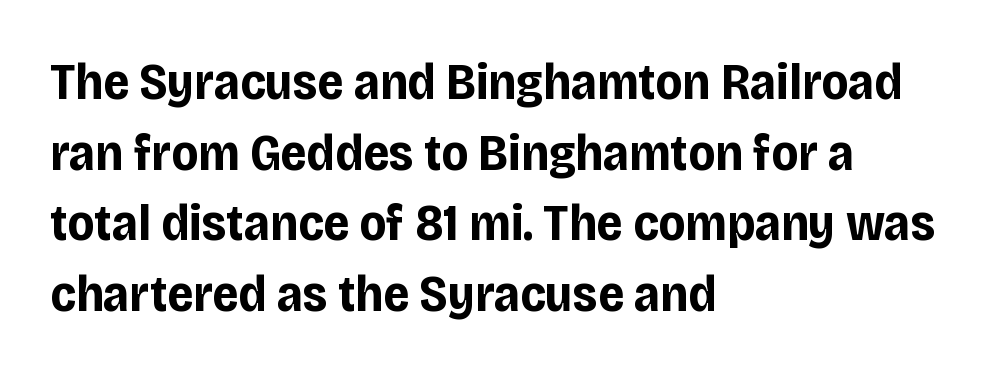
This is roman type, the default non-slanted kind. In terms of letterspacing, this is plain default setting. A normal amount of white space separates one row of letters from the next. A sans-serif font was chosen for this passage.
